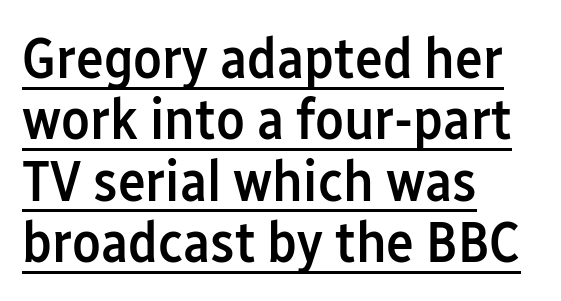
Q: Is the text bold? A: Semi-bold.
Q: Is the text italic (slanted)? A: No, it is upright.
Q: Is the typeface a serif or a sans-serif typeface? A: Sans-serif.
Q: Is the text underlined? A: Yes.
Q: How is the paragraph aligned? A: Left-aligned.
Q: Is the spacing between letters normal or unusually wide? A: Normal.
Q: Is the spacing between lines tight, normal or loose? A: Tight.
Q: Width (condensed, normal, or wide)? A: Condensed.
Q: Stroke contrast? A: Low.
Q: x-height? A: Medium.
Q: Monospaced? A: No.
